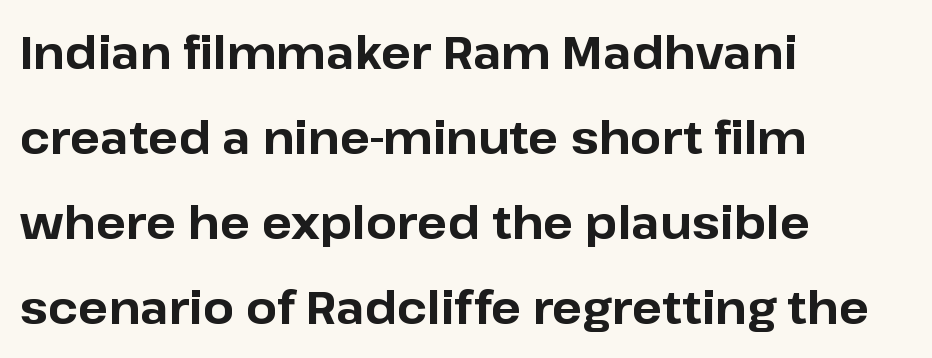
The image shows 45 px bold sans-serif type, upright; set left-aligned, line spacing 1.89x, normal letter spacing, not underlined; low stroke contrast and a medium x-height.
